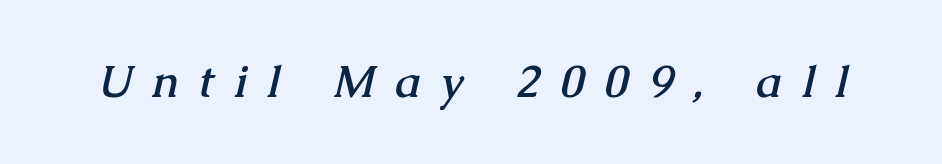
{"serif": "yes", "bold": "yes", "weight": "semibold", "width": "normal", "stroke_contrast": "medium", "x_height": "medium", "monospaced": "no", "underline": "no", "letter_spacing": "wide", "letter_spacing_em": 0.47, "glyph_px": 44}
